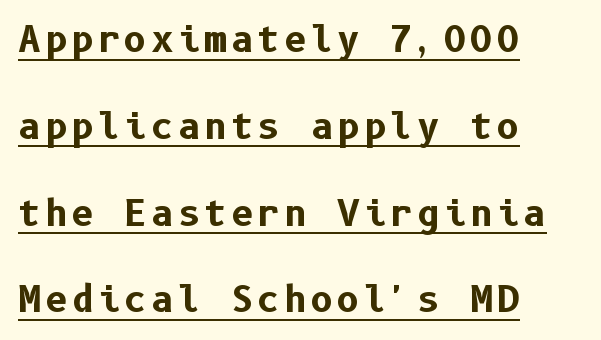
Q: Is the text bold? A: Yes.
Q: Is the text italic (slanted)? A: No, it is upright.
Q: Is the typeface a serif or a sans-serif typeface? A: Sans-serif.
Q: Is the text underlined? A: Yes.
Q: How is the paragraph aligned? A: Left-aligned.
Q: Is the spacing between lines tight, normal or loose? A: Loose.
Q: Width (condensed, normal, or wide)? A: Normal.
Q: Stroke contrast? A: Low.
Q: x-height? A: Medium.
